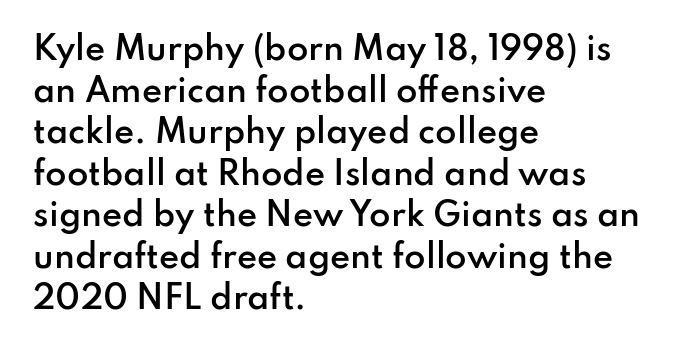
The image shows 31 px semibold sans-serif type, upright; set left-aligned, normal line spacing (1.34x), normal letter spacing, not underlined; low stroke contrast and a small x-height.
